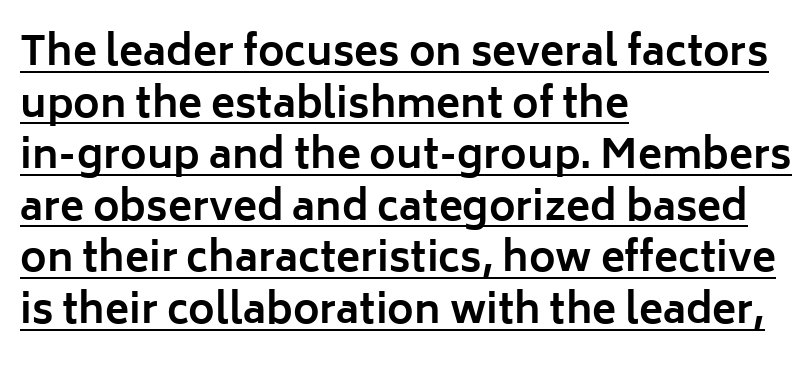
Q: Is the text bold? A: Yes.
Q: Is the text italic (slanted)? A: No, it is upright.
Q: Is the typeface a serif or a sans-serif typeface? A: Sans-serif.
Q: Is the text underlined? A: Yes.
Q: How is the paragraph aligned? A: Left-aligned.
Q: Is the spacing between letters normal or unusually wide? A: Normal.
Q: Is the spacing between lines tight, normal or loose? A: Normal.
Q: Width (condensed, normal, or wide)? A: Normal.
Q: Stroke contrast? A: Low.
Q: x-height? A: Medium.
Q: Monospaced? A: No.
